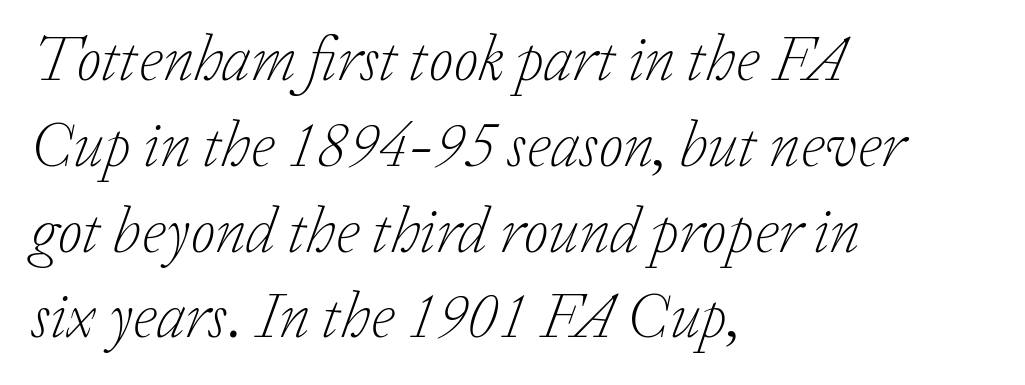
{"serif": "yes", "italic": "yes", "lean": "right", "slant_degrees": 20, "bold": "no", "weight": "light", "width": "normal", "stroke_contrast": "low", "x_height": "medium", "monospaced": "no", "underline": "no", "align": "left", "line_spacing": "normal", "line_spacing_ratio": 1.34, "letter_spacing": "normal", "letter_spacing_em": 0.0, "glyph_px": 64}
